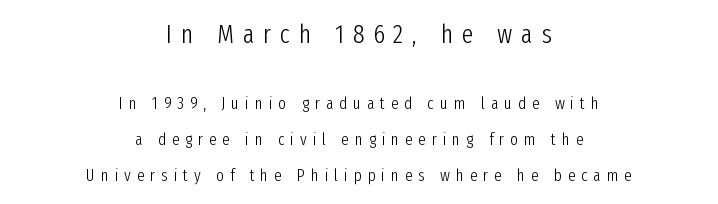
The image shows 26 px text type, upright; set centered, loose line spacing (2.1x), unusually wide letter spacing (+0.34 em), not underlined; the first (top) block is 1.53x larger.
